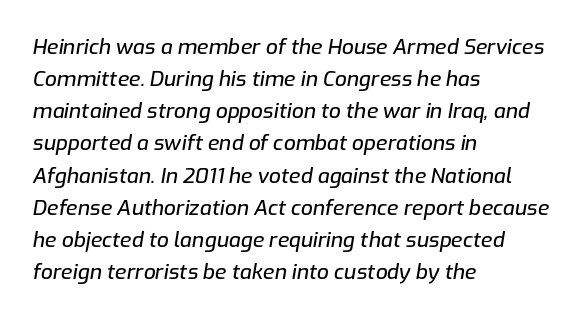
{"italic": "yes", "lean": "right", "slant_degrees": 9, "underline": "no", "align": "left", "line_spacing": "normal", "line_spacing_ratio": 1.53, "letter_spacing": "normal", "letter_spacing_em": 0.0, "glyph_px": 21}
